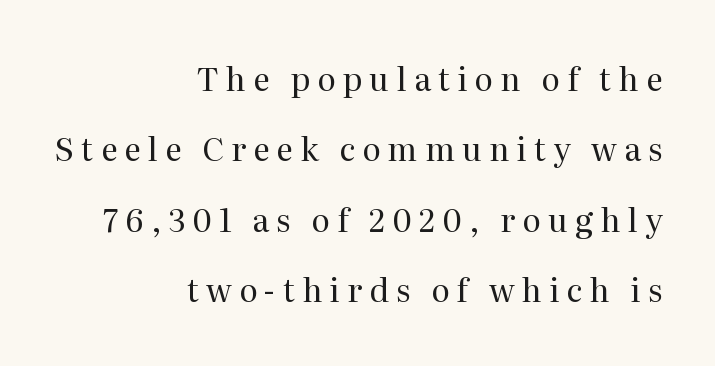
The face used here is seriffed, in the tradition of book romans. Underline: absent. The typeface has the unassuming heft of standard copy or less. Line ends are locked; line starts wander. Character widths vary here, with narrow letters taking less room than wide ones. The passage shown has open, widely tracked lettering throughout.
